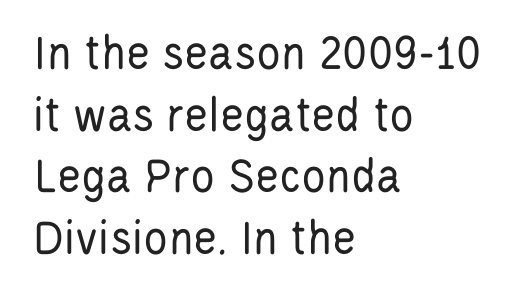
Underline: absent. Italic? Not at all — the glyphs are vertical. The letters advance in unequal steps, a hallmark of proportional type. Weight: in the light-to-regular range.
